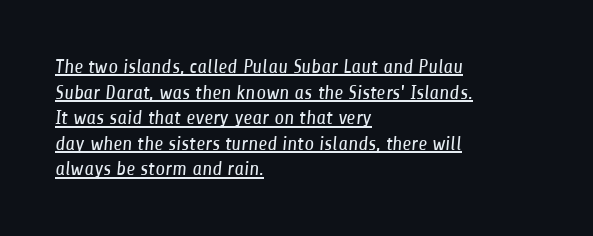
Q: Is the text bold? A: No.
Q: Is the text underlined? A: Yes.
Q: How is the paragraph aligned? A: Left-aligned.
Q: Is the spacing between letters normal or unusually wide? A: Normal.
Q: Is the spacing between lines tight, normal or loose? A: Normal.
